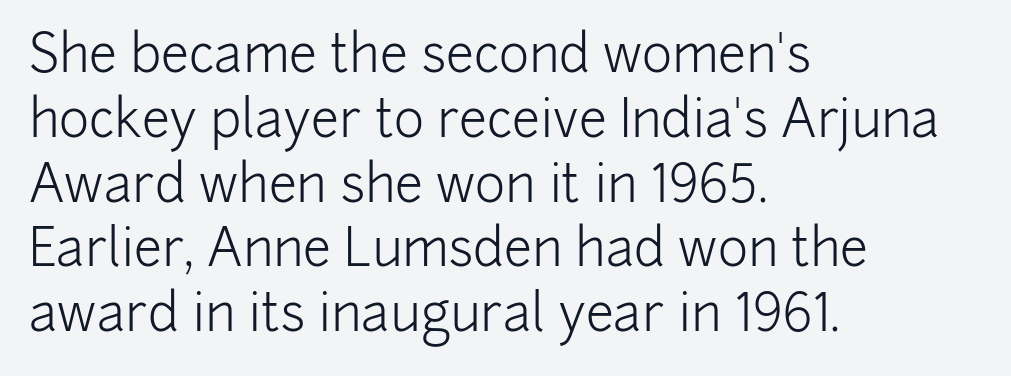
The image shows 51 px light sans-serif type, upright; set left-aligned, normal line spacing (1.27x), normal letter spacing, not underlined; low stroke contrast and a medium x-height.
